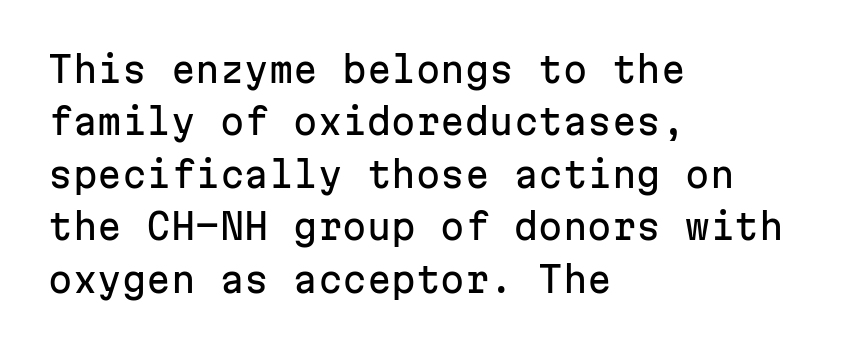
Font category for this specimen: sans-serif. Characters follow at the spacing the type designer built in. Upright lettering throughout. Does the leading feel generous? No, just average. The foot of each line stays bare and open. These lines are rendered in a fixed-pitch font.
